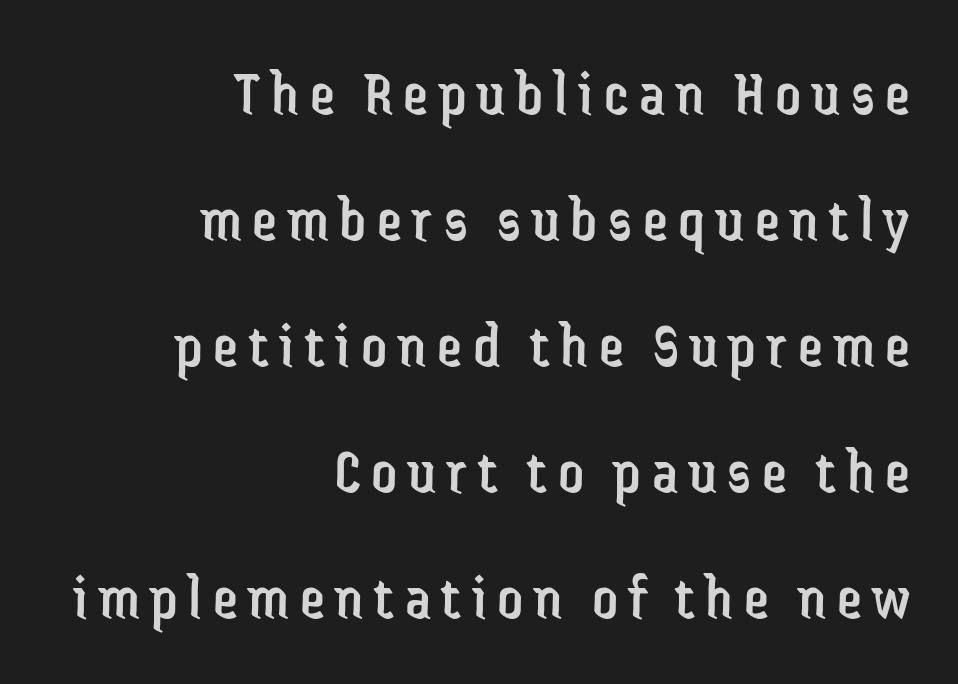
Q: Is the text bold? A: No.
Q: Is the text italic (slanted)? A: No, it is upright.
Q: Is the typeface a serif or a sans-serif typeface? A: Sans-serif.
Q: Is the text underlined? A: No.
Q: How is the paragraph aligned? A: Right-aligned.
Q: Is the spacing between lines tight, normal or loose? A: Loose.
Q: Width (condensed, normal, or wide)? A: Condensed.
Q: Stroke contrast? A: Low.
Q: x-height? A: Medium.
Q: Monospaced? A: No.
